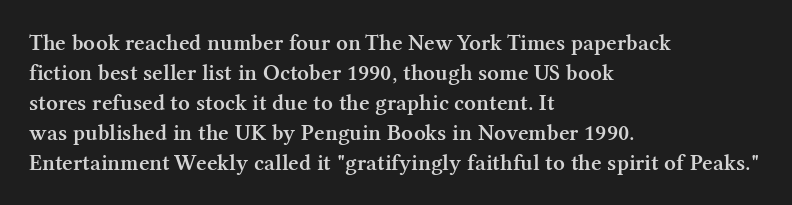
Letter spacing: default. Unlike italic type, these characters show no tilt at all. Look at the stroke-to-counter ratio: somewhat heavy, a semibold. Layout note: lines flush left.
